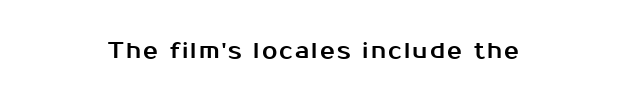
Where is the straight margin? There isn't one; the lines are centered. Glance below the letters and you will spot only blank space. Unlike italic type, these characters show no tilt at all.
